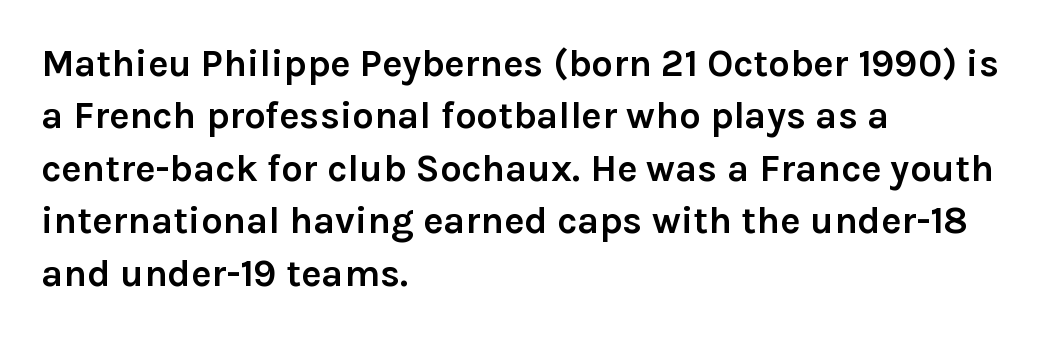
{"serif": "no", "italic": "no", "bold": "yes", "weight": "semibold", "width": "normal", "stroke_contrast": "low", "x_height": "medium", "monospaced": "no", "underline": "no", "align": "left", "line_spacing": "normal", "line_spacing_ratio": 1.38, "letter_spacing": "normal", "letter_spacing_em": 0.0, "glyph_px": 38}
